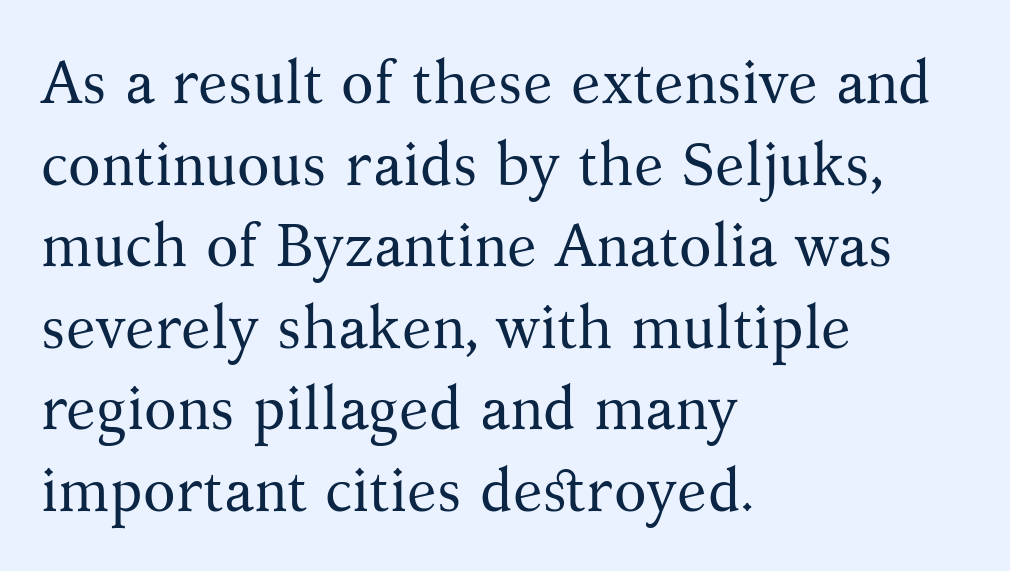
Letters rest on an invisible, unmarked baseline. Look at the bottom of the vertical strokes: they flare into serifs here. Whoever set this chose a conventional vertical rhythm. The face used here is proportionally spaced, like ordinary book or web type. Is there any slant? The stems are plumb.
